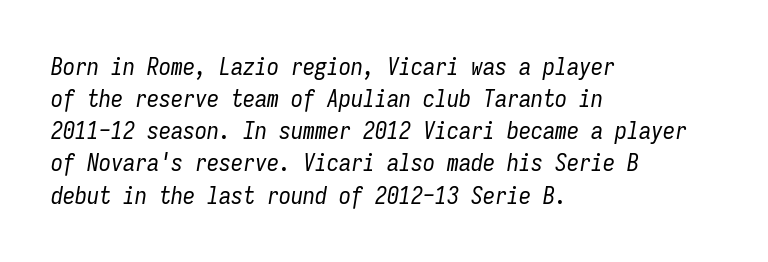
{"italic": "yes", "lean": "right", "slant_degrees": 9, "bold": "no", "underline": "no", "align": "left", "line_spacing": "normal", "line_spacing_ratio": 1.34, "letter_spacing": "normal", "letter_spacing_em": 0.0, "glyph_px": 24}
